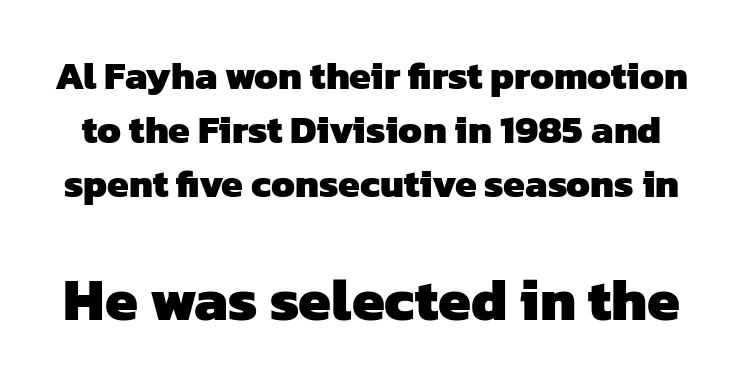
The image shows 59 px heavy sans-serif type; set normal line spacing (1.38x), normal letter spacing, not underlined; the second (bottom) block is 1.51x larger; low stroke contrast and a medium x-height.
